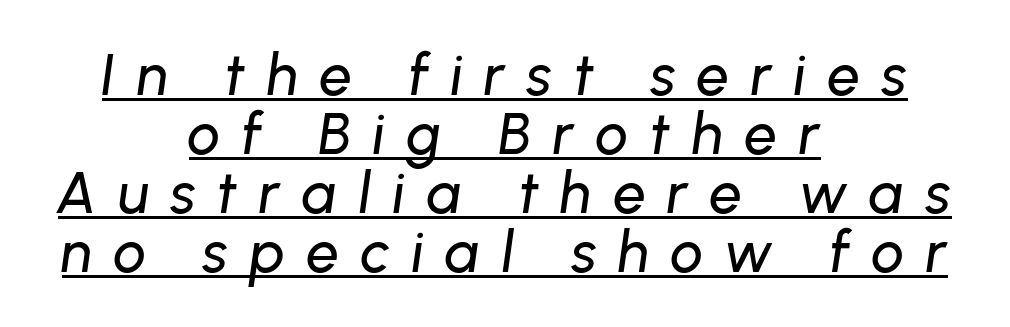
Compared with undecorated copy, this sample adds a rule below the words. Vertical spacing — tight. Is the block centered? Yes — each line is placed symmetrically about the middle. Rendered with sloped, italic letterforms.
